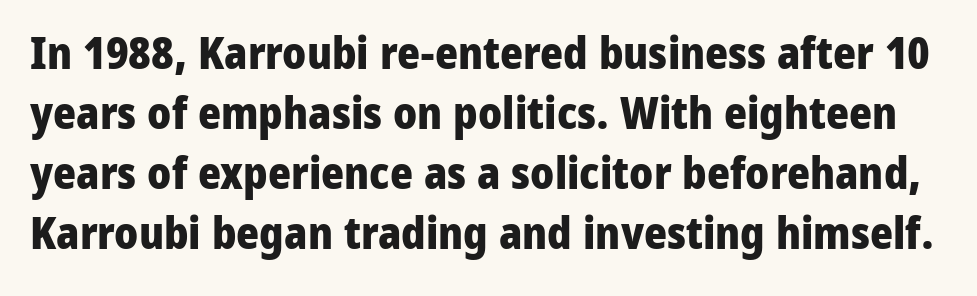
The image shows 44 px heavy sans-serif type, upright; set normal line spacing (1.36x), normal letter spacing, not underlined; low stroke contrast and a medium x-height.
